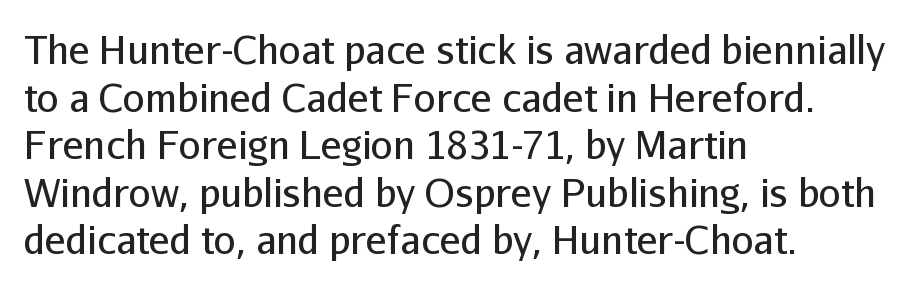
The image shows 39 px regular-weight sans-serif type, upright; set left-aligned, line spacing 1.22x, normal letter spacing, not underlined; low stroke contrast and a medium x-height.
